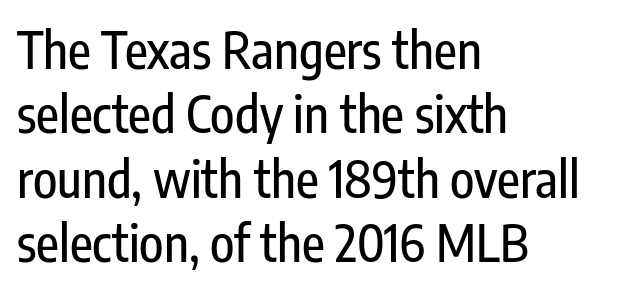
Q: Is the text italic (slanted)? A: No, it is upright.
Q: Is the typeface a serif or a sans-serif typeface? A: Sans-serif.
Q: Is the text underlined? A: No.
Q: How is the paragraph aligned? A: Left-aligned.
Q: Is the spacing between letters normal or unusually wide? A: Normal.
Q: Is the spacing between lines tight, normal or loose? A: Normal.
Q: Width (condensed, normal, or wide)? A: Condensed.
Q: Stroke contrast? A: Low.
Q: x-height? A: Medium.
Q: Monospaced? A: No.
